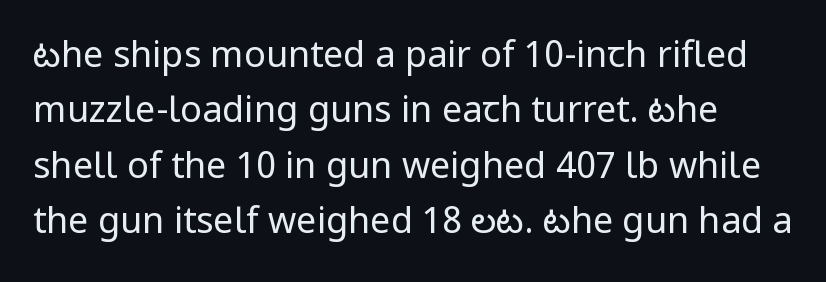
Q: Is the text bold? A: No.
Q: Is the text italic (slanted)? A: No, it is upright.
Q: Is the typeface a serif or a sans-serif typeface? A: Sans-serif.
Q: Is the text underlined? A: No.
Q: Is the spacing between letters normal or unusually wide? A: Normal.
Q: Is the spacing between lines tight, normal or loose? A: Normal.
Q: Width (condensed, normal, or wide)? A: Normal.
Q: Stroke contrast? A: Low.
Q: x-height? A: Medium.
Q: Monospaced? A: No.
